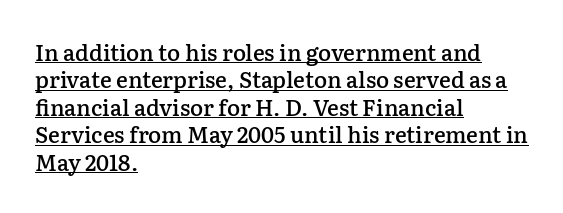
Q: Is the text bold? A: Semi-bold.
Q: Is the text italic (slanted)? A: No, it is upright.
Q: Is the text underlined? A: Yes.
Q: How is the paragraph aligned? A: Left-aligned.
Q: Is the spacing between letters normal or unusually wide? A: Normal.
Q: Is the spacing between lines tight, normal or loose? A: Normal.
